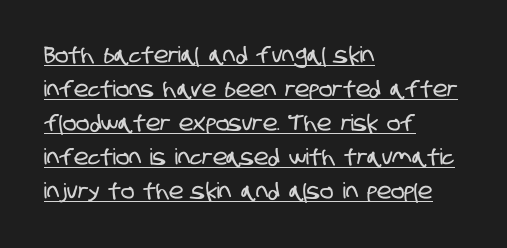
Q: Is the text underlined? A: Yes.
Q: How is the paragraph aligned? A: Left-aligned.
Q: Is the spacing between letters normal or unusually wide? A: Normal.
Q: Is the spacing between lines tight, normal or loose? A: Normal.
